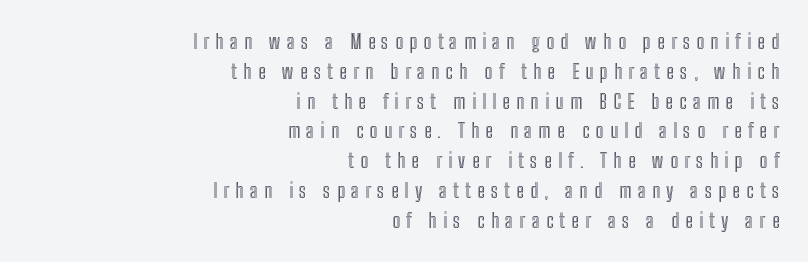
Q: Is the text italic (slanted)? A: No, it is upright.
Q: Is the text underlined? A: No.
Q: How is the paragraph aligned? A: Right-aligned.
Q: Is the spacing between letters normal or unusually wide? A: Unusually wide.
Q: Is the spacing between lines tight, normal or loose? A: Normal.
